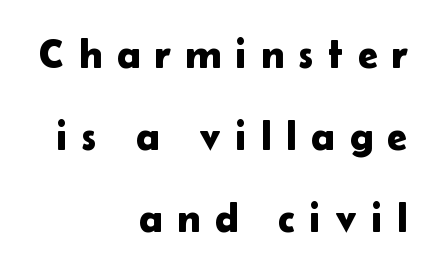
{"serif": "no", "italic": "no", "width": "normal", "stroke_contrast": "low", "x_height": "medium", "monospaced": "no", "underline": "no", "align": "right", "line_spacing": "loose", "line_spacing_ratio": 2.0, "letter_spacing": "wide", "letter_spacing_em": 0.35, "glyph_px": 41}
